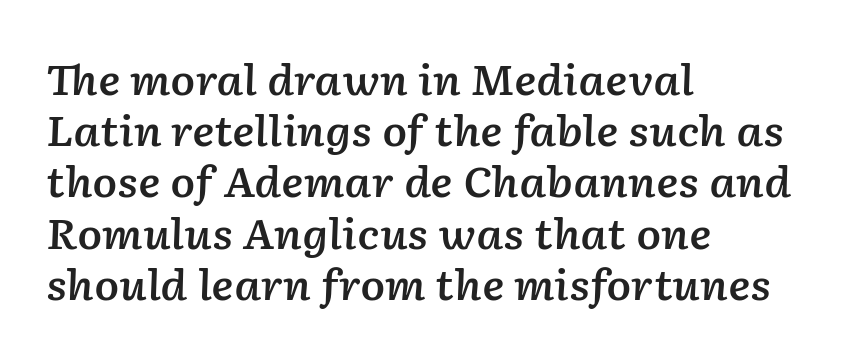
{"italic": "yes", "lean": "right", "slant_degrees": 2, "bold": "semi", "weight": "semibold", "width": "normal", "stroke_contrast": "low", "x_height": "medium", "monospaced": "no", "underline": "no", "align": "left", "line_spacing": "normal", "line_spacing_ratio": 1.25, "letter_spacing": "normal", "letter_spacing_em": 0.0, "glyph_px": 41}
